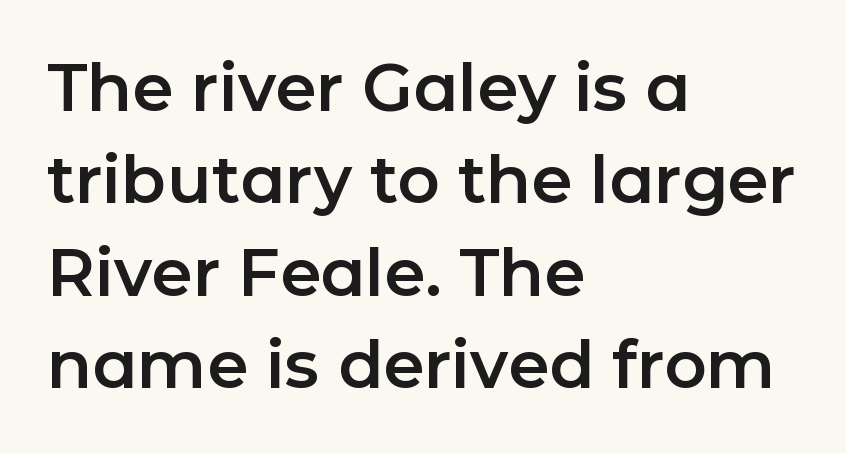
{"serif": "no", "italic": "no", "width": "normal", "stroke_contrast": "low", "x_height": "medium", "monospaced": "no", "underline": "no", "align": "left", "line_spacing": "normal", "line_spacing_ratio": 1.4, "letter_spacing": "normal", "letter_spacing_em": 0.0, "glyph_px": 66}
